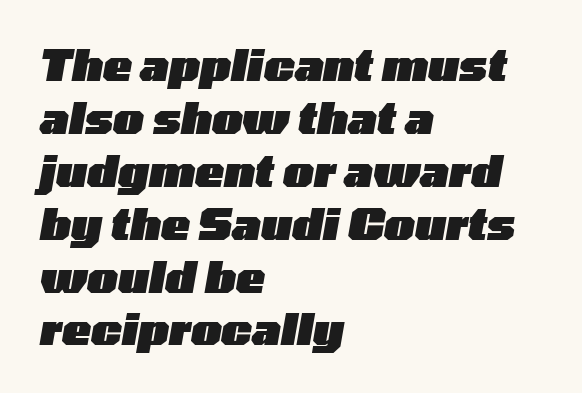
Q: Is the text bold? A: Yes.
Q: Is the text italic (slanted)? A: Yes, it leans right by about 10 degrees.
Q: Is the text underlined? A: No.
Q: How is the paragraph aligned? A: Left-aligned.
Q: Is the spacing between letters normal or unusually wide? A: Normal.
Q: Width (condensed, normal, or wide)? A: Wide.
Q: Stroke contrast? A: Low.
Q: x-height? A: Medium.
Q: Monospaced? A: No.
